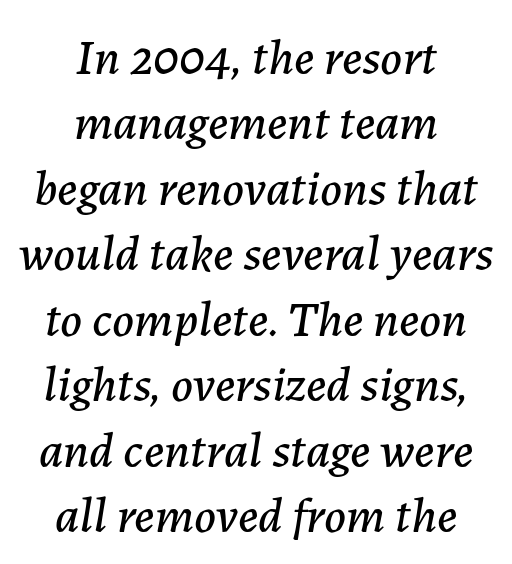
{"italic": "yes", "lean": "right", "slant_degrees": 7, "width": "normal", "stroke_contrast": "low", "x_height": "medium", "monospaced": "no", "underline": "no", "align": "center", "line_spacing": "normal", "line_spacing_ratio": 1.31, "letter_spacing": "normal", "letter_spacing_em": 0.0, "glyph_px": 50}
